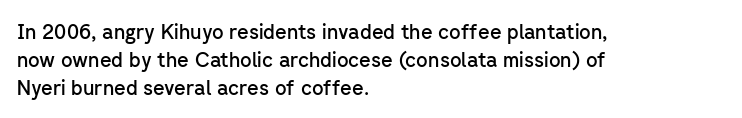
Q: Is the text bold? A: Semi-bold.
Q: Is the text italic (slanted)? A: No, it is upright.
Q: Is the text underlined? A: No.
Q: How is the paragraph aligned? A: Left-aligned.
Q: Is the spacing between letters normal or unusually wide? A: Normal.
Q: Is the spacing between lines tight, normal or loose? A: Normal.
